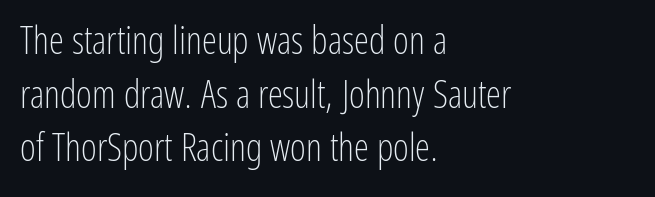
Here the designer chose a conventional face with non-uniform glyph widths. Teacher's note: observe the even left margin — that is flush-left alignment. Underline: absent. These lines sit exactly where default settings would place them. Compared with a typical body face, this is equally light or lighter still.
